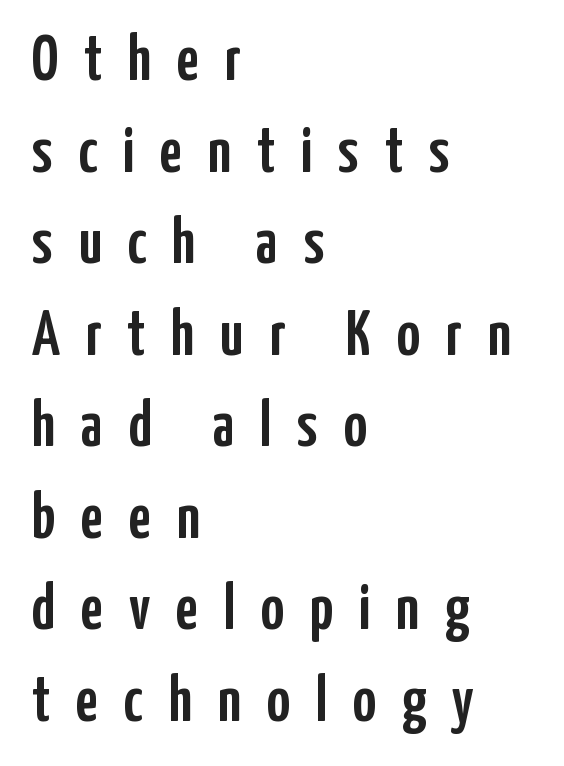
{"serif": "no", "italic": "no", "width": "condensed", "stroke_contrast": "low", "x_height": "medium", "monospaced": "no", "underline": "no", "align": "left", "line_spacing": "normal", "line_spacing_ratio": 1.43, "letter_spacing": "wide", "letter_spacing_em": 0.4, "glyph_px": 64}
